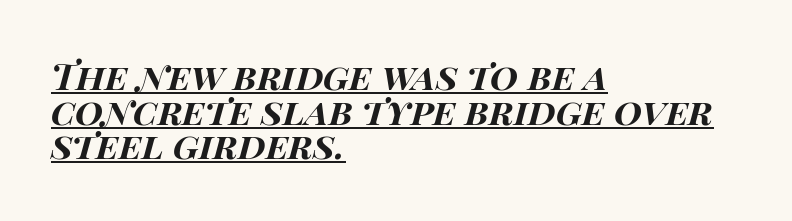
{"italic": "yes", "lean": "right", "slant_degrees": 14, "bold": "yes", "weight": "bold", "width": "wide", "stroke_contrast": "high", "x_height": "large", "monospaced": "no", "underline": "yes", "align": "left", "line_spacing": "tight", "line_spacing_ratio": 0.96, "letter_spacing": "normal", "letter_spacing_em": 0.0, "glyph_px": 36}
